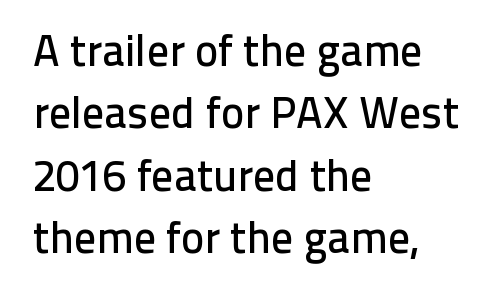
The image shows 44 px sans-serif type, upright; set left-aligned, normal line spacing (1.42x), normal letter spacing, not underlined; low stroke contrast and a medium x-height.
